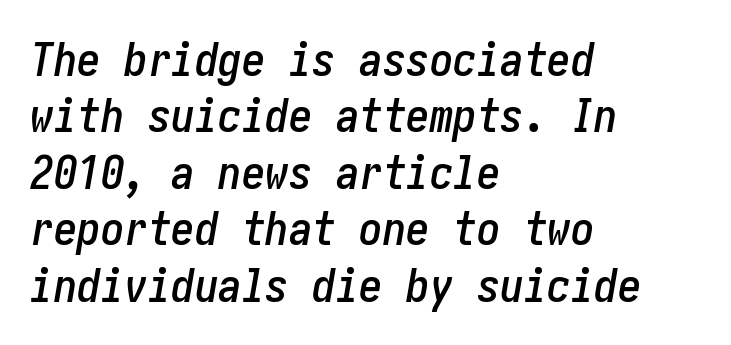
{"italic": "yes", "lean": "right", "slant_degrees": 10, "width": "condensed", "stroke_contrast": "low", "x_height": "medium", "underline": "no", "align": "left", "line_spacing_ratio": 1.2, "letter_spacing": "normal", "letter_spacing_em": 0.0, "glyph_px": 47}
